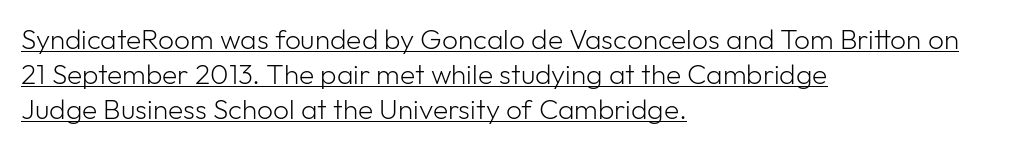
Inter-character spacing is left at the font's built-in metrics. Each letter keeps its own natural width here, so spacing adapts to shape. The typesetter chose a ragged-right arrangement here. Is there much room between lines? A standard amount, neither cramped nor airy.
